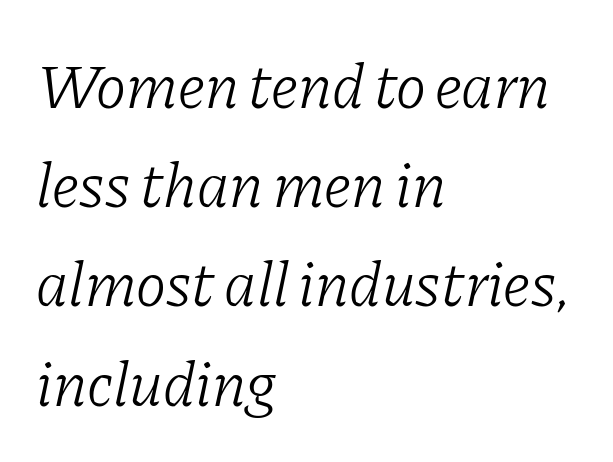
{"serif": "yes", "italic": "yes", "lean": "right", "slant_degrees": 11, "bold": "no", "weight": "light", "width": "normal", "stroke_contrast": "low", "x_height": "medium", "monospaced": "no", "underline": "no", "align": "left", "line_spacing": "normal", "line_spacing_ratio": 1.55, "letter_spacing": "normal", "letter_spacing_em": 0.0, "glyph_px": 64}
